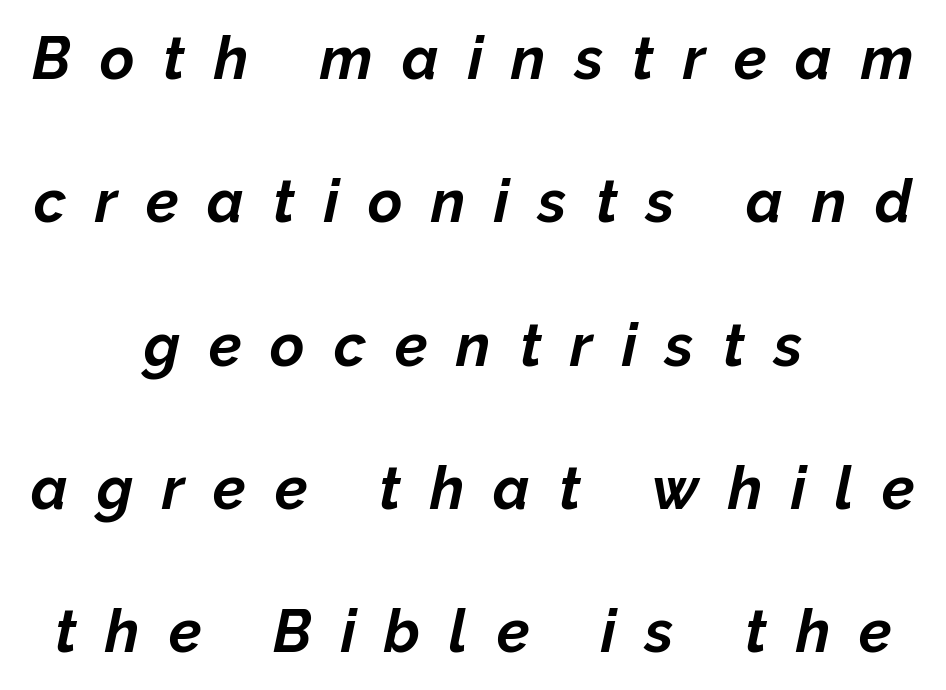
The image shows 59 px bold type, italic (leaning right); set centered, loose line spacing (2.43x), unusually wide letter spacing (+0.49 em), not underlined; low stroke contrast and a medium x-height.
